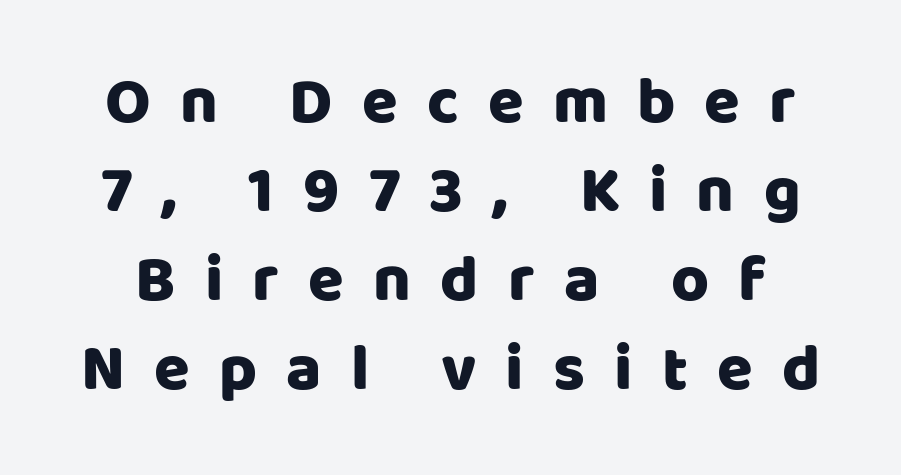
Check the space under the baseline: it is left empty. The letterforms stand isolated, each surrounded by extra space. These lines sit exactly where default settings would place them. Notice how the stems are strictly vertical — no italics here. Typographically, this falls in the sans-serif category. Think of a printed novel: that variable character pitch is what you see here.
